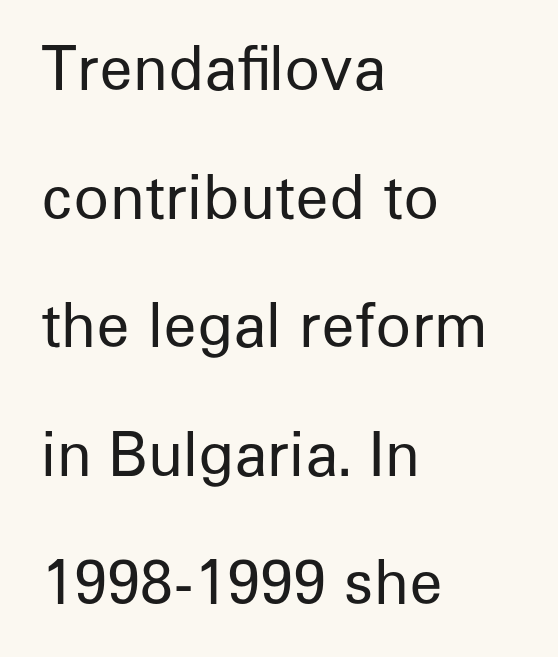
Q: Is the text bold? A: No.
Q: Is the text italic (slanted)? A: No, it is upright.
Q: Is the typeface a serif or a sans-serif typeface? A: Sans-serif.
Q: Is the text underlined? A: No.
Q: How is the paragraph aligned? A: Left-aligned.
Q: Is the spacing between letters normal or unusually wide? A: Normal.
Q: Is the spacing between lines tight, normal or loose? A: Loose.
Q: Width (condensed, normal, or wide)? A: Normal.
Q: Stroke contrast? A: Low.
Q: x-height? A: Medium.
Q: Monospaced? A: No.
